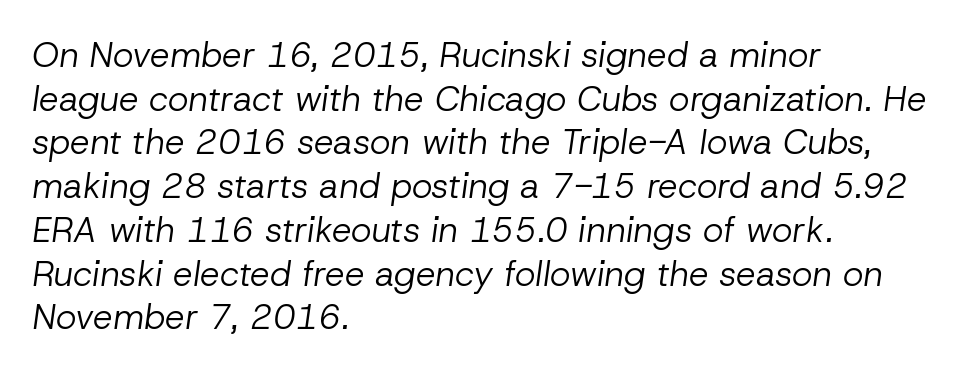
The image shows 35 px regular-weight type, italic (leaning right); set left-aligned, normal line spacing (1.25x), normal letter spacing, not underlined; low stroke contrast and a medium x-height.
